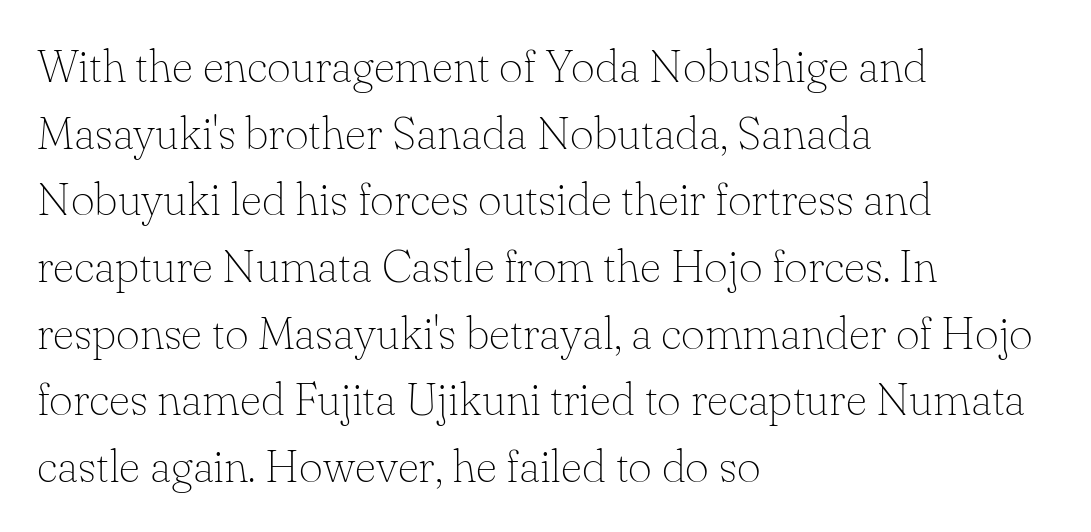
Upright lettering throughout. Is this a fixed-width face? No — the glyphs have proportional, varying widths. Underlining? Definitely not there. Reading down the column, the eye jumps a familiar distance to each next line. Does the copy run flush right? No — it runs flush left. Each stroke keeps to a modest, everyday thickness or less.
